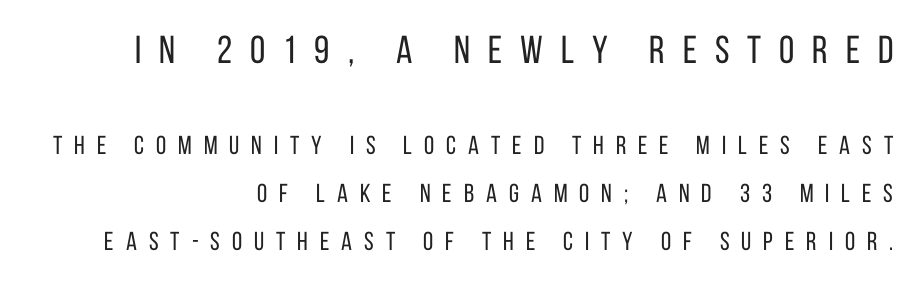
Vertical stems look standard width or narrower in stroke. A student would call this right alignment; a typographer would say flush right, rag left. The face used here appears at its bigger size in the upper chunk. Is this a sans? Yes — the strokes have no serifs. Words float on clear page, feet unadorned. The face used here is proportionally spaced, like ordinary book or web type.
